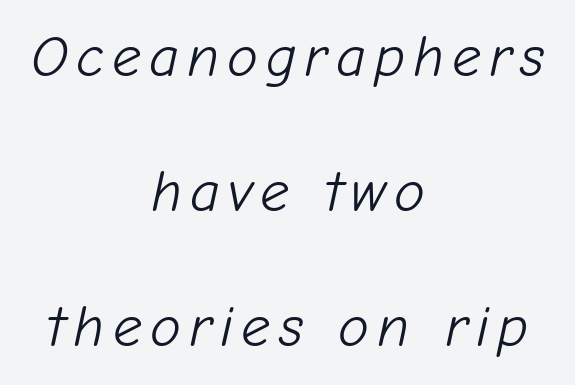
Italic? Definitely — the glyphs are oblique. These lines stand farther apart than default settings would place them. Is this a fixed-width face? No — the glyphs have proportional, varying widths. Any mark beneath the type? The region is blank.
